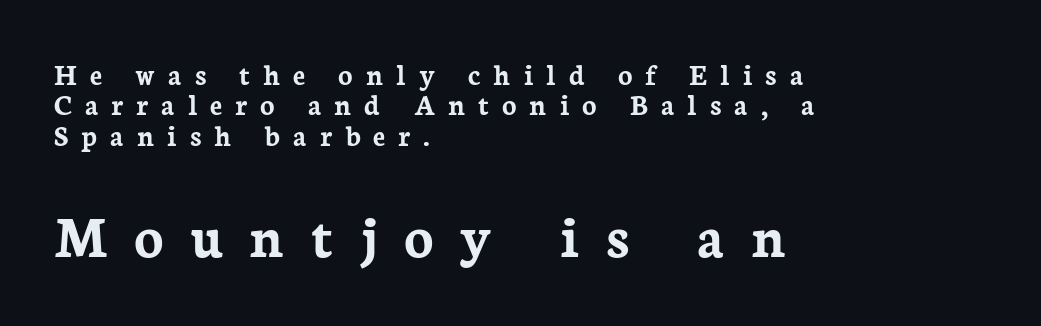
Plenty of ink on the page — the face is bold. Compare the two chunks: the lower has the greater cap height. The passage shown is typeset with a serif family. Where is the straight margin? On the left. Vertical spacing — tight. A clean baseline with only descenders dipping below it.
